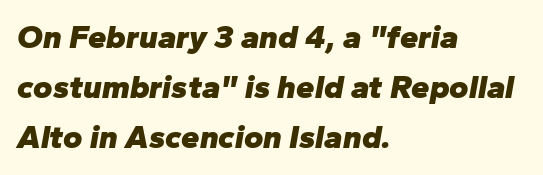
Do the characters align in a grid? No, the font is proportional. Vertical spacing — default. These lines stack with their left ends in a neat column. Nobody touched the tracking dial on this one. Heavy-handed strokes throughout: this text is bold. Quick note: underline off.
